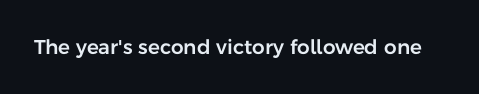
The image shows 20 px text type, upright; set normal letter spacing, not underlined.
